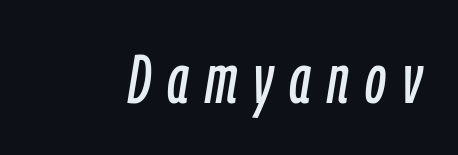
Q: Is the text italic (slanted)? A: Yes, it leans right by about 9 degrees.
Q: Is the text underlined? A: No.
Q: Is the spacing between letters normal or unusually wide? A: Unusually wide.
Q: Width (condensed, normal, or wide)? A: Condensed.
Q: Stroke contrast? A: Low.
Q: x-height? A: Medium.
Q: Monospaced? A: No.
